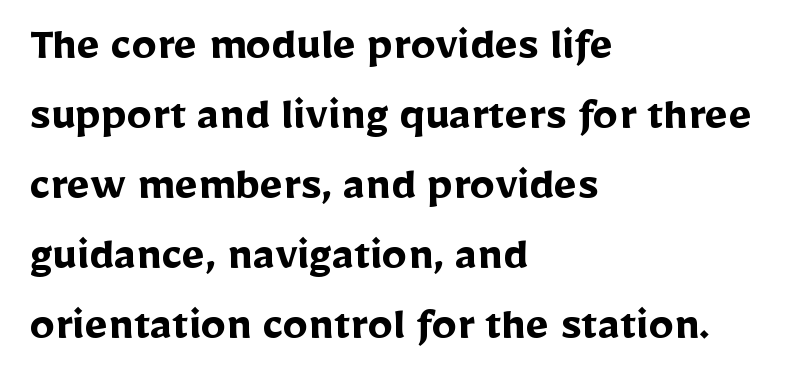
Q: Is the text bold? A: Yes.
Q: Is the text italic (slanted)? A: No, it is upright.
Q: Is the typeface a serif or a sans-serif typeface? A: Sans-serif.
Q: Is the text underlined? A: No.
Q: How is the paragraph aligned? A: Left-aligned.
Q: Is the spacing between letters normal or unusually wide? A: Normal.
Q: Is the spacing between lines tight, normal or loose? A: Normal.
Q: Width (condensed, normal, or wide)? A: Normal.
Q: Stroke contrast? A: Low.
Q: x-height? A: Medium.
Q: Monospaced? A: No.
